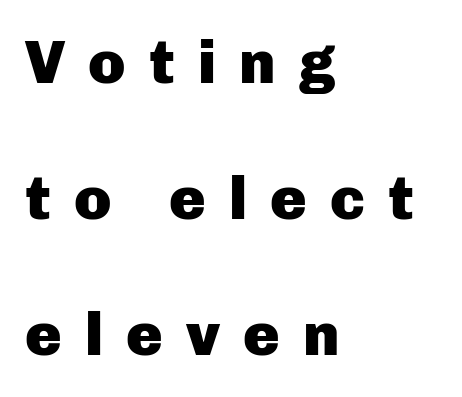
This sample uses a sans-serif face. The rag falls on the right side of this text block. Heft: maximum for text — a bold. A typesetter would mark this as roman, not italic. Glance below the letters and you will spot only blank space. Observe the wide spacing: letters keep a clear distance from each other.
